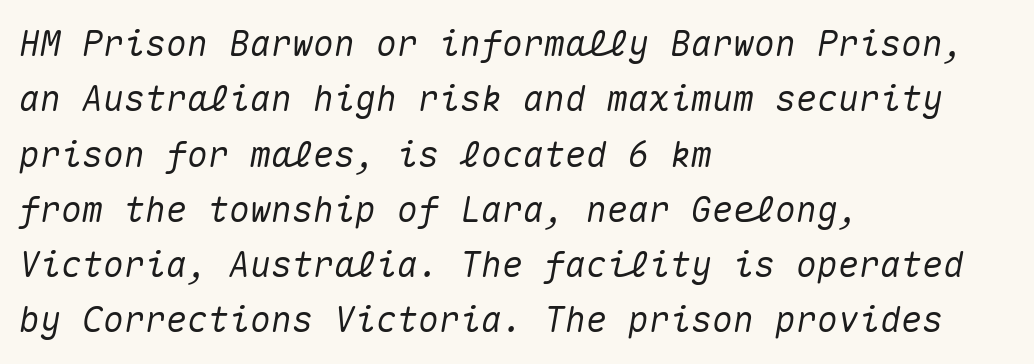
Leftover space on each line is placed entirely after the last word. Each word holds together tightly as a unit, with standard inter-letter gaps. When letters slant like this, we call the style italic. The strip under each line holds only bare page. The lines sit at an ordinary, default distance from one another.
